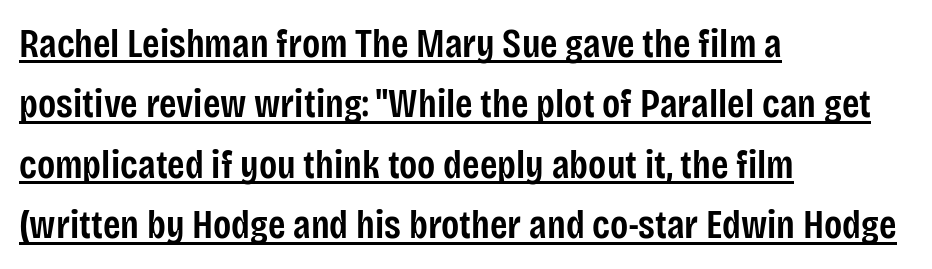
Q: Is the text bold? A: Semi-bold.
Q: Is the text italic (slanted)? A: No, it is upright.
Q: Is the typeface a serif or a sans-serif typeface? A: Sans-serif.
Q: Is the text underlined? A: Yes.
Q: How is the paragraph aligned? A: Left-aligned.
Q: Is the spacing between letters normal or unusually wide? A: Normal.
Q: Is the spacing between lines tight, normal or loose? A: Normal.
Q: Width (condensed, normal, or wide)? A: Condensed.
Q: Stroke contrast? A: Low.
Q: x-height? A: Large.
Q: Monospaced? A: No.
